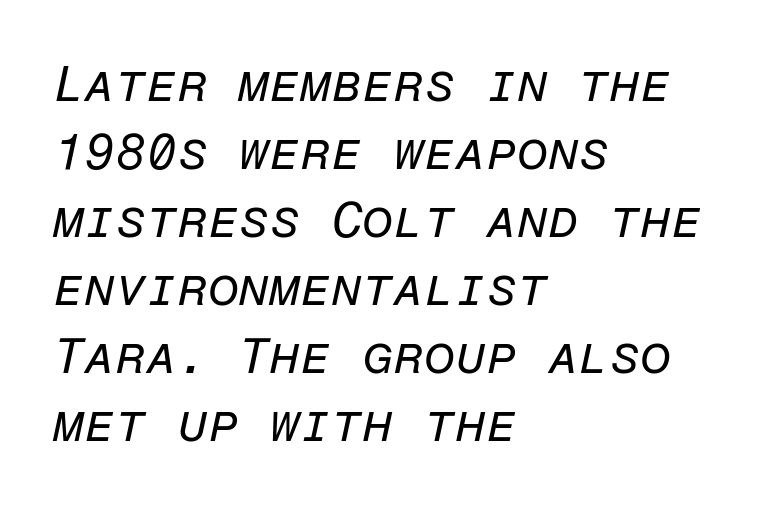
Q: Is the text bold? A: No.
Q: Is the text italic (slanted)? A: Yes, it leans right by about 12 degrees.
Q: Is the text underlined? A: No.
Q: How is the paragraph aligned? A: Left-aligned.
Q: Is the spacing between letters normal or unusually wide? A: Normal.
Q: Is the spacing between lines tight, normal or loose? A: Normal.
Q: Width (condensed, normal, or wide)? A: Normal.
Q: Stroke contrast? A: Low.
Q: x-height? A: Medium.
Q: Monospaced? A: Yes.
